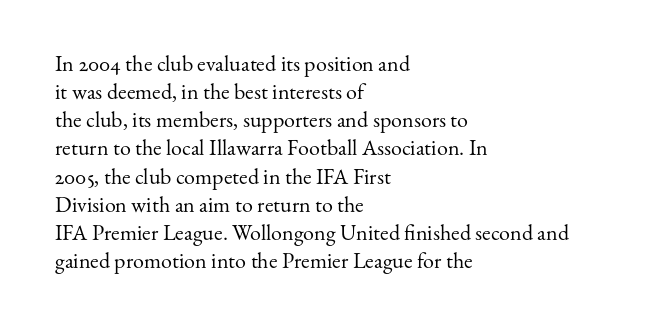
Q: Is the text bold? A: No.
Q: Is the text italic (slanted)? A: No, it is upright.
Q: Is the text underlined? A: No.
Q: How is the paragraph aligned? A: Left-aligned.
Q: Is the spacing between letters normal or unusually wide? A: Normal.
Q: Is the spacing between lines tight, normal or loose? A: Normal.
